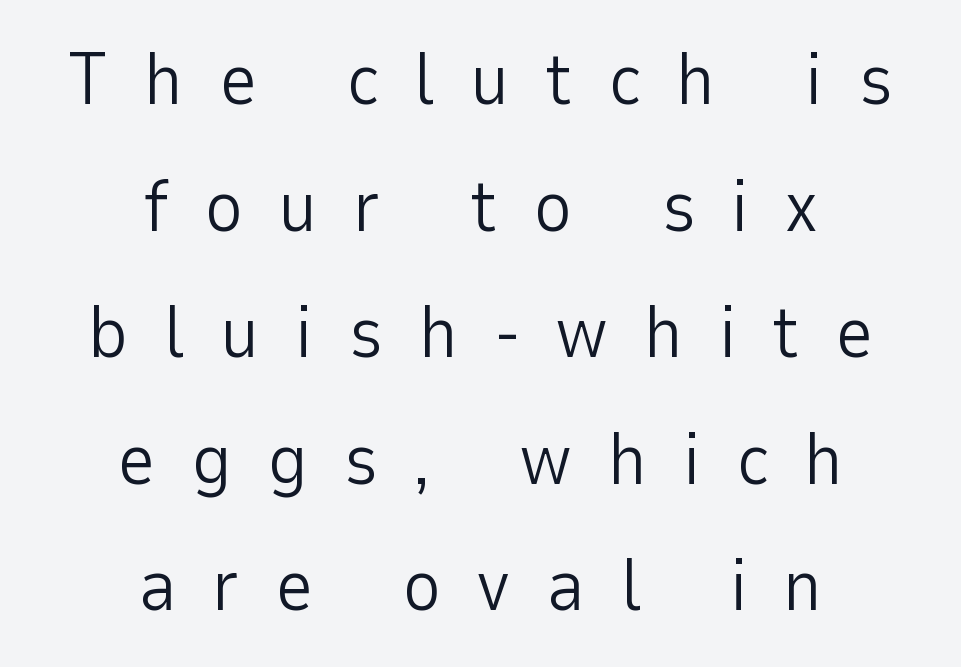
Q: Is the text bold? A: No.
Q: Is the text italic (slanted)? A: No, it is upright.
Q: Is the typeface a serif or a sans-serif typeface? A: Sans-serif.
Q: Is the text underlined? A: No.
Q: How is the paragraph aligned? A: Centered.
Q: Is the spacing between letters normal or unusually wide? A: Unusually wide.
Q: Width (condensed, normal, or wide)? A: Normal.
Q: Stroke contrast? A: Low.
Q: x-height? A: Medium.
Q: Monospaced? A: No.
